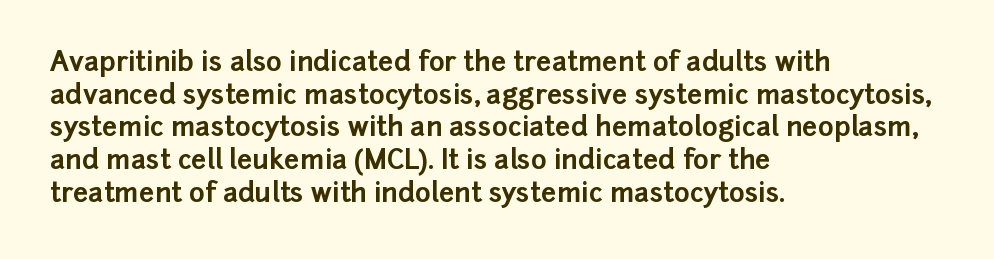
{"italic": "no", "bold": "yes", "underline": "no", "align": "left", "line_spacing_ratio": 1.21, "letter_spacing": "normal", "letter_spacing_em": 0.0, "glyph_px": 27}
